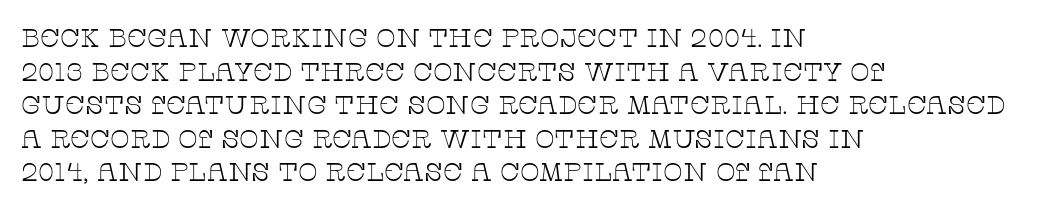
Q: Is the text bold? A: No.
Q: Is the text italic (slanted)? A: No, it is upright.
Q: Is the text underlined? A: No.
Q: How is the paragraph aligned? A: Left-aligned.
Q: Is the spacing between letters normal or unusually wide? A: Normal.
Q: Is the spacing between lines tight, normal or loose? A: Normal.
